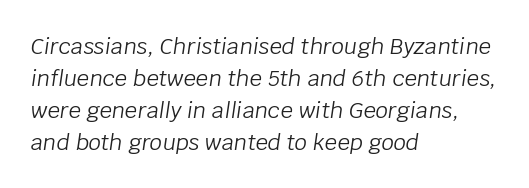
Q: Is the text bold? A: No.
Q: Is the text italic (slanted)? A: Yes, it leans right by about 8 degrees.
Q: Is the text underlined? A: No.
Q: How is the paragraph aligned? A: Left-aligned.
Q: Is the spacing between letters normal or unusually wide? A: Normal.
Q: Is the spacing between lines tight, normal or loose? A: Normal.
